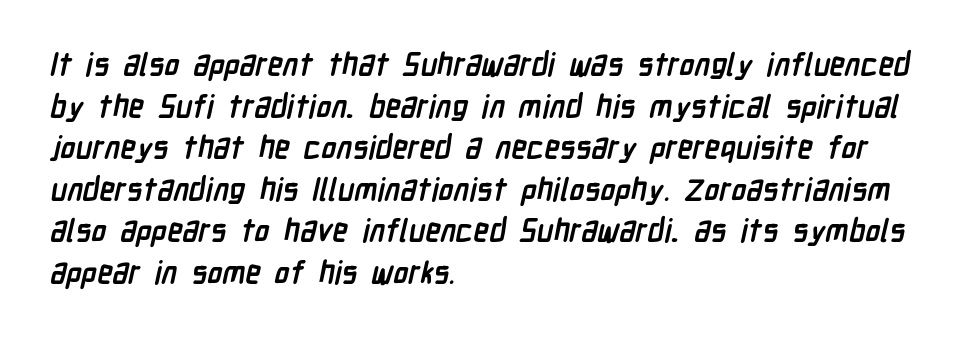
{"serif": "no", "bold": "yes", "weight": "semibold", "width": "condensed", "stroke_contrast": "low", "x_height": "medium", "monospaced": "no", "underline": "no", "align": "left", "line_spacing": "normal", "line_spacing_ratio": 1.34, "letter_spacing": "normal", "letter_spacing_em": 0.0, "glyph_px": 31}
